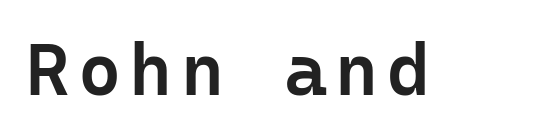
The type sits square on the baseline with zero lean. In terms of weight, the rendering is demibold, just under bold. The strip under each line holds only bare page. This sample has the even, mechanical cadence of fixed-width lettering. The typeface chosen for these lines omits serifs.
